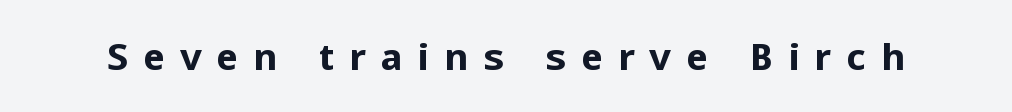
The image shows 37 px bold sans-serif type, upright; set unusually wide letter spacing (+0.4 em), not underlined; low stroke contrast and a medium x-height.
